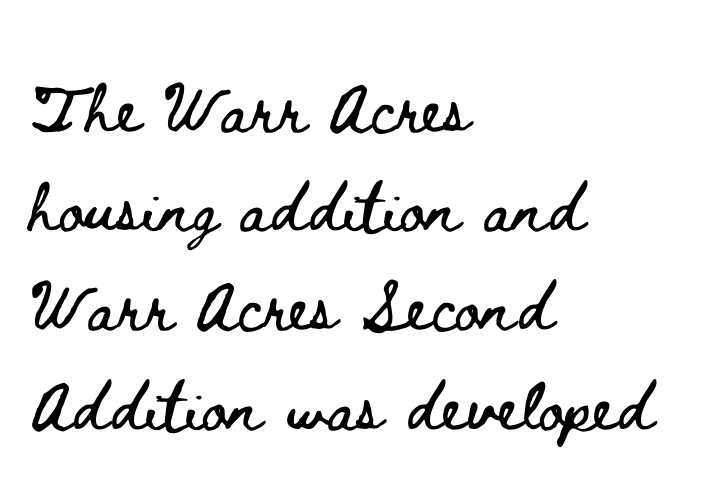
Is the block centered? No — it sits flush against the left margin. Bare-footed words on every line. Spacing verdict: proportional, widths tailored to each character. Students, observe: this is what conventionally led text looks like.
